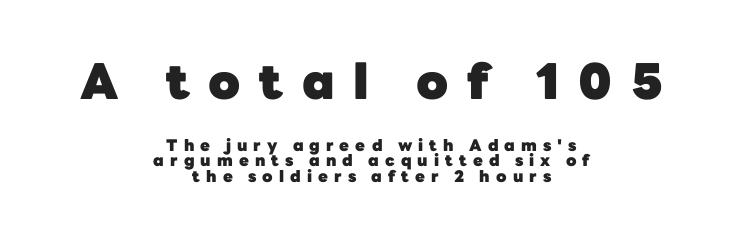
The passage shown is typed in a proportional face where columns would drift. Larger block? The one above; the one below is distinctly smaller. Typesetter's note: full bold, strokes at maximum text heaviness. This sample trades vertical openness for compactness between lines. Type without underlining.
